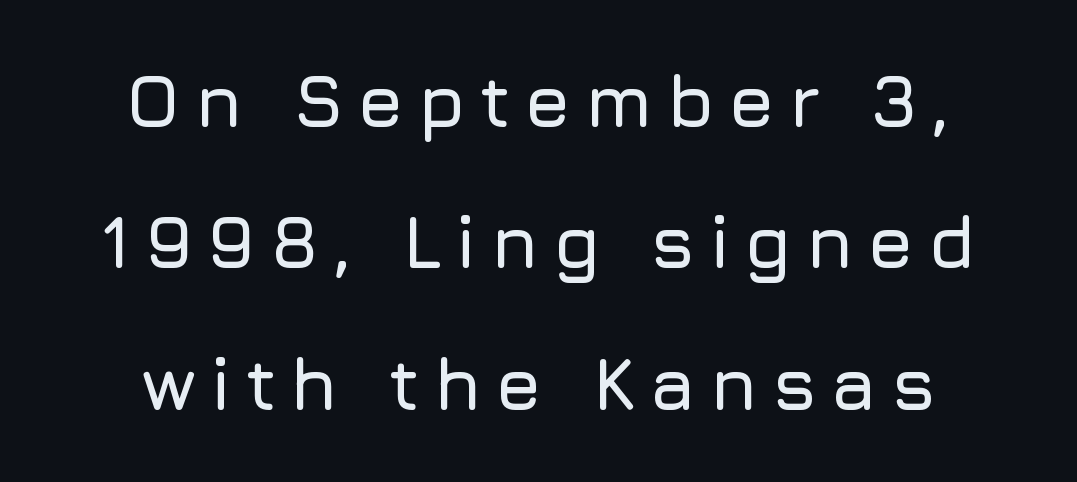
Q: Is the text italic (slanted)? A: No, it is upright.
Q: Is the typeface a serif or a sans-serif typeface? A: Sans-serif.
Q: Is the text underlined? A: No.
Q: Is the spacing between lines tight, normal or loose? A: Loose.
Q: Width (condensed, normal, or wide)? A: Normal.
Q: Stroke contrast? A: Low.
Q: x-height? A: Medium.
Q: Monospaced? A: No.
